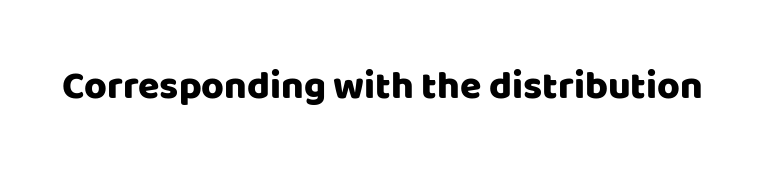
The image shows 39 px sans-serif type, upright; set normal letter spacing, not underlined; low stroke contrast and a large x-height.
